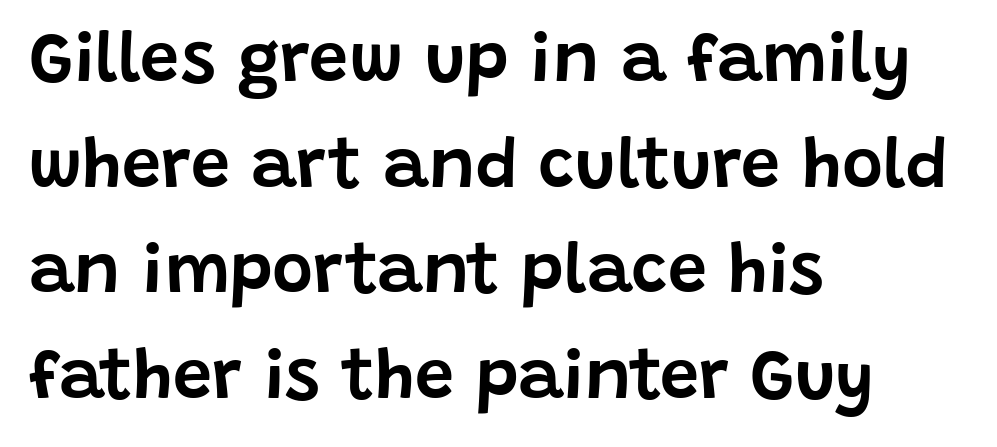
The image shows 70 px sans-serif type, upright; set left-aligned, normal line spacing (1.51x), normal letter spacing, not underlined; low stroke contrast and a large x-height.
